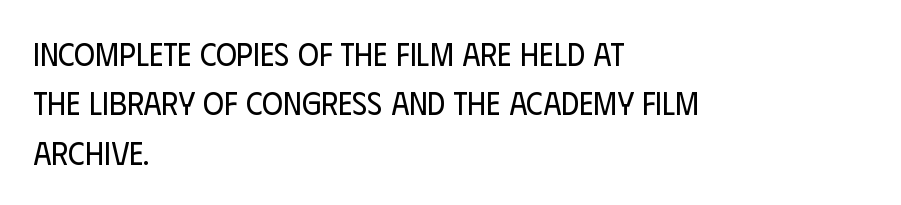
The rendering shows plain stroke endings on the letterforms — a sans-serif design. Caption: multi-line text, flush left, ragged right. The letters look calm and open, with moderate or lighter stems. Decoration check: the copy has no underline.
